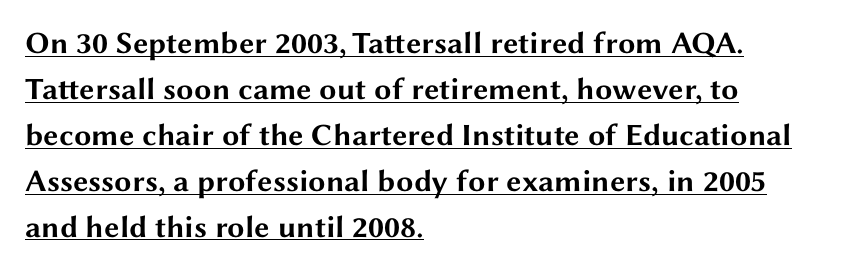
The image shows 31 px bold, wide sans-serif type, upright; set left-aligned, normal line spacing (1.48x), normal letter spacing, underlined; medium stroke contrast and a medium x-height.
